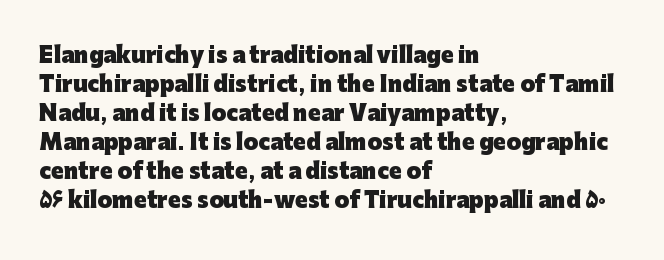
{"italic": "no", "bold": "yes", "underline": "no", "align": "left", "line_spacing": "normal", "line_spacing_ratio": 1.38, "letter_spacing": "normal", "letter_spacing_em": 0.0, "glyph_px": 21}
